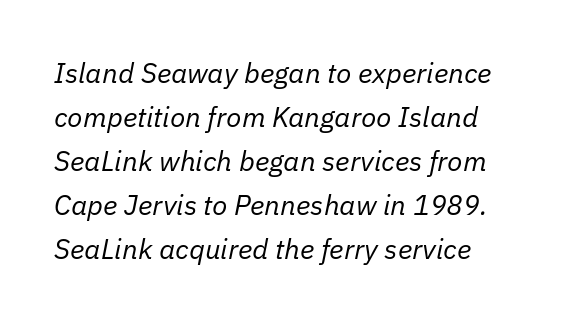
The image shows 28 px regular-weight type, italic (leaning right); set left-aligned, normal line spacing (1.57x), normal letter spacing, not underlined; low stroke contrast and a medium x-height.
